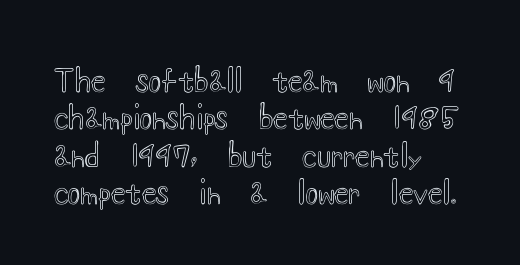
Q: Is the text italic (slanted)? A: No, it is upright.
Q: Is the text underlined? A: No.
Q: How is the paragraph aligned? A: Left-aligned.
Q: Is the spacing between letters normal or unusually wide? A: Normal.
Q: Is the spacing between lines tight, normal or loose? A: Normal.
Q: Width (condensed, normal, or wide)? A: Wide.
Q: x-height? A: Small.
Q: Monospaced? A: No.
